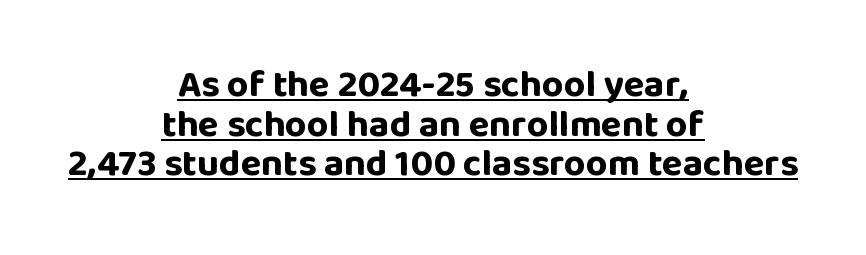
{"serif": "no", "italic": "no", "bold": "yes", "weight": "bold", "width": "normal", "stroke_contrast": "low", "x_height": "large", "monospaced": "no", "underline": "yes", "align": "center", "line_spacing": "tight", "line_spacing_ratio": 1.04, "letter_spacing": "normal", "letter_spacing_em": 0.0, "glyph_px": 38}
